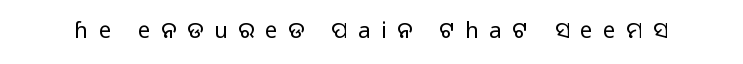
The image shows 22 px text type, upright; set unusually wide letter spacing (+0.48 em), not underlined.
